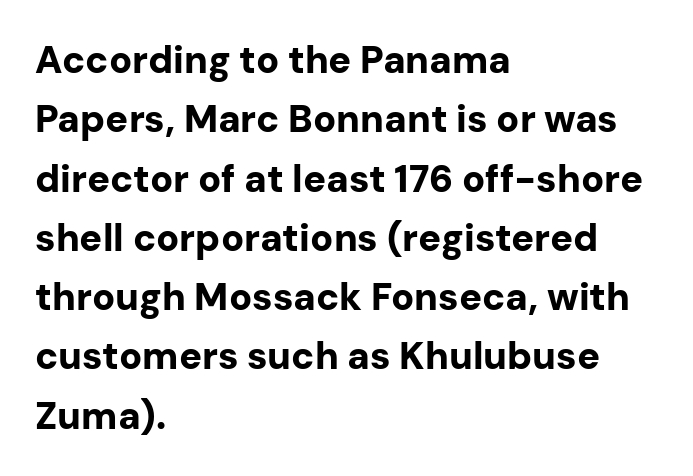
Q: Is the text bold? A: Yes.
Q: Is the text italic (slanted)? A: No, it is upright.
Q: Is the typeface a serif or a sans-serif typeface? A: Sans-serif.
Q: Is the text underlined? A: No.
Q: How is the paragraph aligned? A: Left-aligned.
Q: Is the spacing between letters normal or unusually wide? A: Normal.
Q: Is the spacing between lines tight, normal or loose? A: Normal.
Q: Width (condensed, normal, or wide)? A: Normal.
Q: Stroke contrast? A: Low.
Q: x-height? A: Medium.
Q: Monospaced? A: No.
